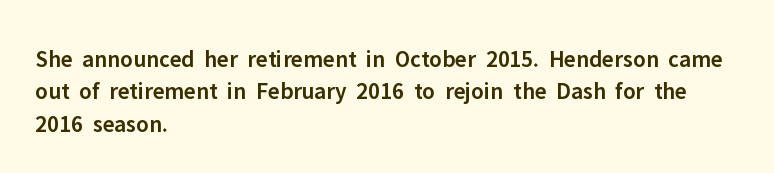
{"italic": "no", "bold": "semi", "underline": "no", "align": "left", "line_spacing": "normal", "line_spacing_ratio": 1.35, "letter_spacing": "normal", "letter_spacing_em": 0.0, "glyph_px": 24}
